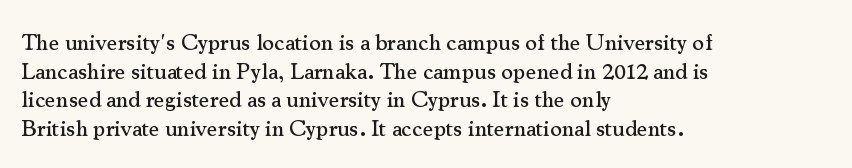
The image shows 23 px text type, upright; set left-aligned, normal line spacing (1.25x), normal letter spacing, not underlined.
